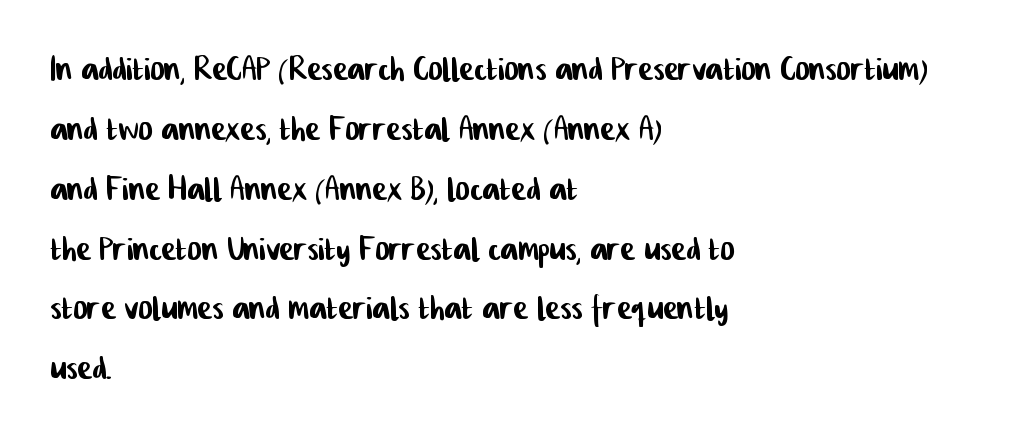
{"serif": "no", "width": "condensed", "stroke_contrast": "low", "x_height": "medium", "monospaced": "no", "underline": "no", "align": "left", "line_spacing": "normal", "line_spacing_ratio": 1.36, "letter_spacing": "normal", "letter_spacing_em": 0.0, "glyph_px": 44}
